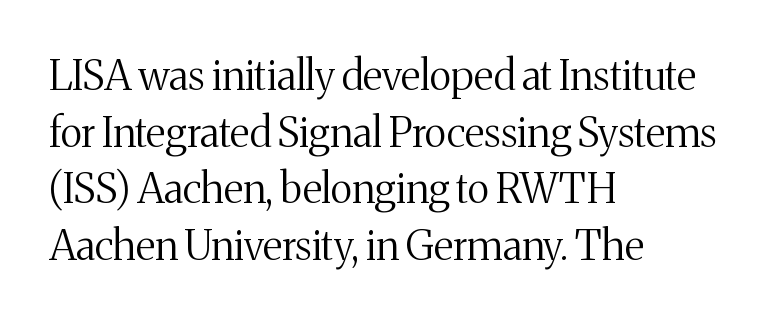
{"serif": "yes", "italic": "no", "bold": "no", "weight": "regular", "width": "normal", "stroke_contrast": "medium", "x_height": "medium", "monospaced": "no", "underline": "no", "align": "left", "line_spacing": "normal", "line_spacing_ratio": 1.38, "letter_spacing": "normal", "letter_spacing_em": 0.0, "glyph_px": 41}
